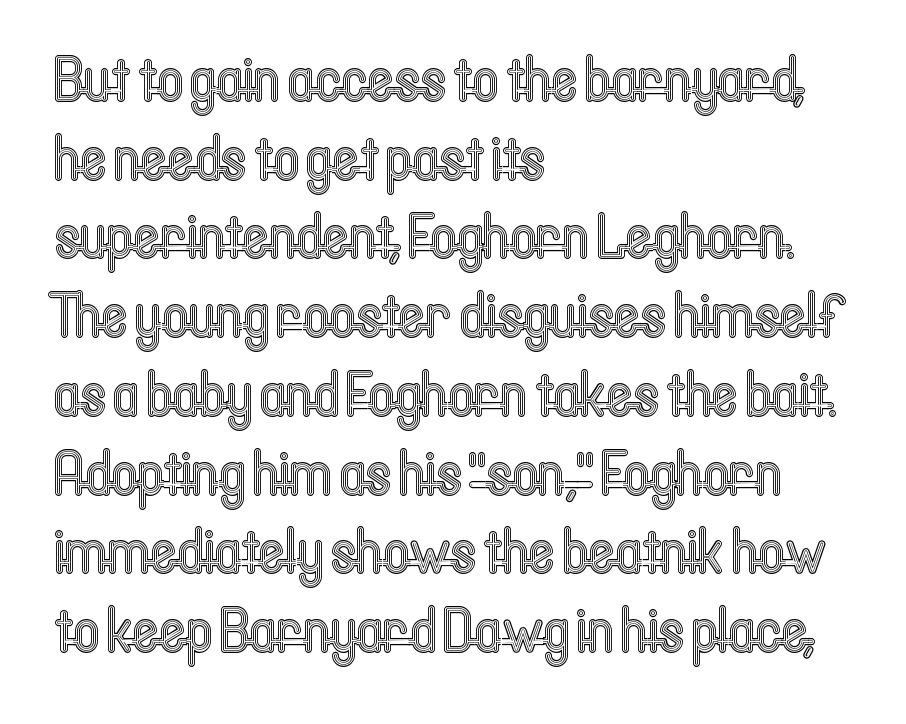
The typesetter chose a ragged-right arrangement here. A typesetter would mark this as roman, not italic. Quick note: underline off. A typesetter would call this proportional, since set widths differ per character.
